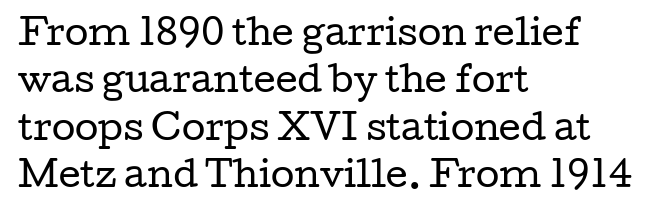
A light-to-regular cut is what we see here. Type without underlining. A roman cut, with each character standing at attention. How are the letters spaced? Ordinarily, with no added tracking. Character widths vary here, with narrow letters taking less room than wide ones.
